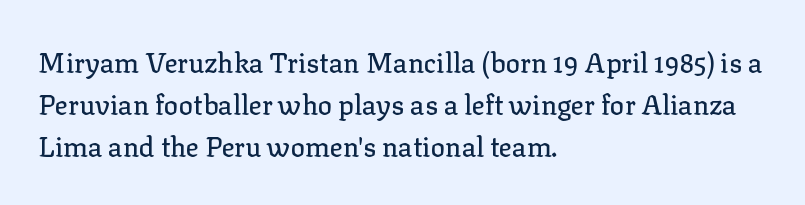
{"italic": "no", "underline": "no", "align": "left", "line_spacing": "normal", "line_spacing_ratio": 1.56, "letter_spacing": "normal", "letter_spacing_em": 0.0, "glyph_px": 27}
